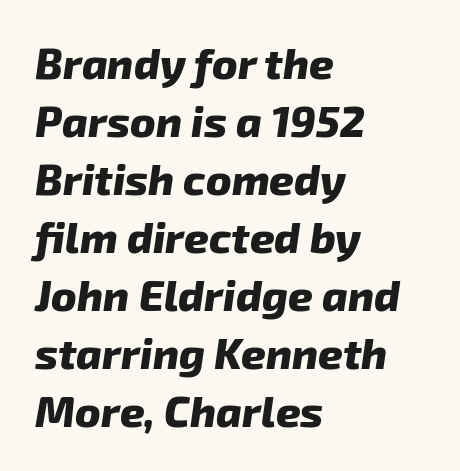
{"serif": "no", "bold": "yes", "weight": "heavy", "width": "normal", "stroke_contrast": "low", "x_height": "medium", "monospaced": "no", "underline": "no", "align": "left", "line_spacing": "normal", "line_spacing_ratio": 1.35, "letter_spacing": "normal", "letter_spacing_em": 0.0, "glyph_px": 43}
